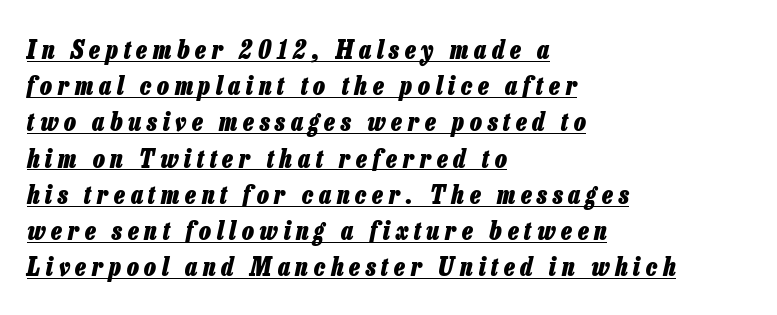
{"italic": "yes", "lean": "right", "slant_degrees": 13, "bold": "yes", "underline": "yes", "align": "left", "line_spacing": "normal", "line_spacing_ratio": 1.45, "letter_spacing": "wide", "letter_spacing_em": 0.23, "glyph_px": 25}
